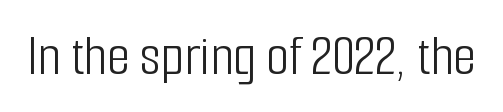
The image shows 59 px light, condensed sans-serif type, upright; set normal letter spacing, not underlined; low stroke contrast and a medium x-height.
